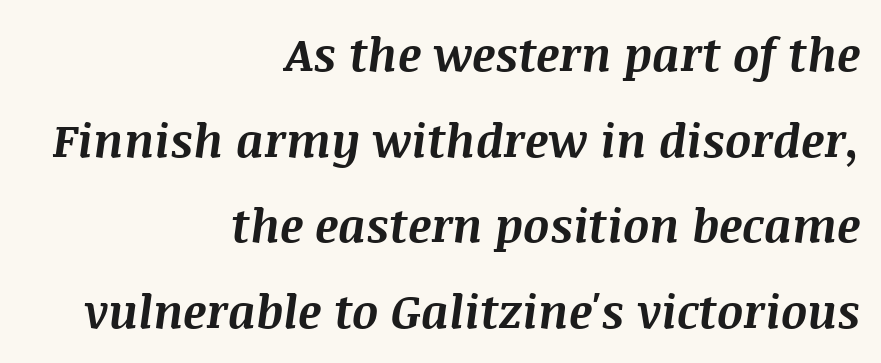
{"italic": "yes", "lean": "right", "slant_degrees": 8, "bold": "yes", "weight": "bold", "width": "normal", "stroke_contrast": "medium", "x_height": "large", "monospaced": "no", "underline": "no", "align": "right", "line_spacing_ratio": 1.86, "letter_spacing": "normal", "letter_spacing_em": 0.0, "glyph_px": 46}
